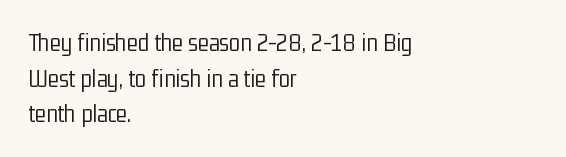
The line texture is even and compact thanks to regular tracking. Honestly, the row spacing looks completely unremarkable. Every row of glyphs begins at an identical x-position on the left. The letters stand straight up with perfectly vertical stems. Stroke thickness stays within the range of a standard reading face or lighter. Unmarked baselines from the first word to the last.
